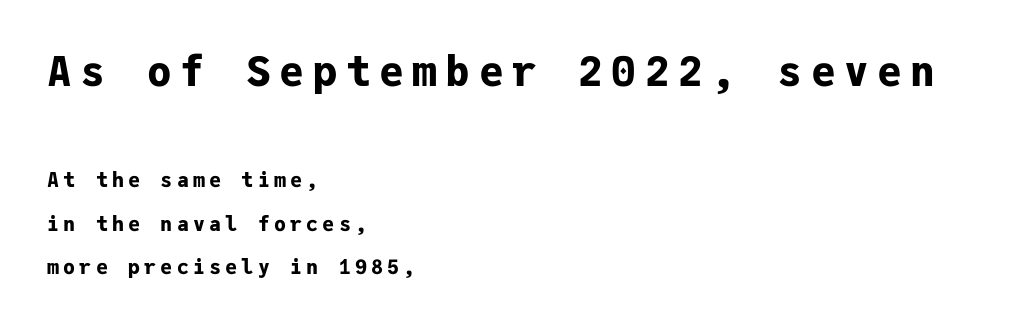
The image shows 41 px bold sans-serif type, upright, monospaced; set left-aligned, loose line spacing (2.16x), unusually wide letter spacing (+0.21 em), not underlined; the first (top) block is 2.05x larger; low stroke contrast and a medium x-height.
